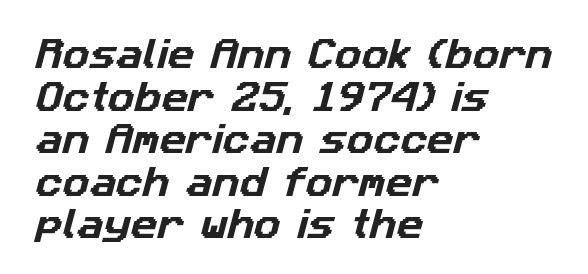
{"serif": "no", "width": "normal", "stroke_contrast": "low", "x_height": "medium", "monospaced": "no", "underline": "no", "align": "left", "line_spacing": "normal", "line_spacing_ratio": 1.29, "letter_spacing": "normal", "letter_spacing_em": 0.0, "glyph_px": 33}
